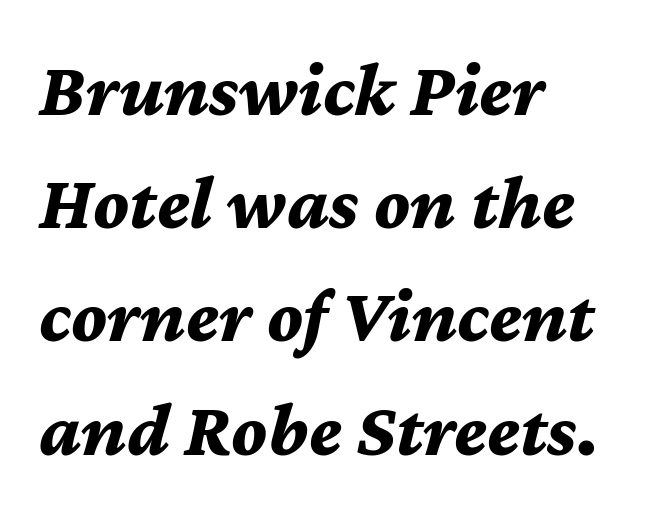
The rendering uses natural spacing where letterforms have individual widths. Glance below the letters and you will spot only blank space. Posture: slanted. A typesetter would call this zero additional tracking. The rag falls on the right side of this text block. On the weight axis this lands at bold, roughly 700.
